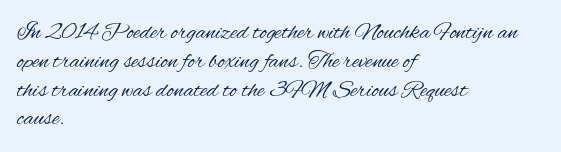
Horizontal alignment here is leftward, the default for most running prose. Is the stroke heavy? The answer is a plain regular-or-lighter. The baseline area is clear. Between one letter and the next there's only the usual sliver of space.
